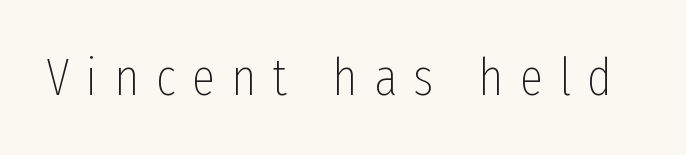
Q: Is the text bold? A: No.
Q: Is the text italic (slanted)? A: No, it is upright.
Q: Is the typeface a serif or a sans-serif typeface? A: Sans-serif.
Q: Is the text underlined? A: No.
Q: Is the spacing between letters normal or unusually wide? A: Unusually wide.
Q: Width (condensed, normal, or wide)? A: Condensed.
Q: Stroke contrast? A: Low.
Q: x-height? A: Medium.
Q: Monospaced? A: No.
